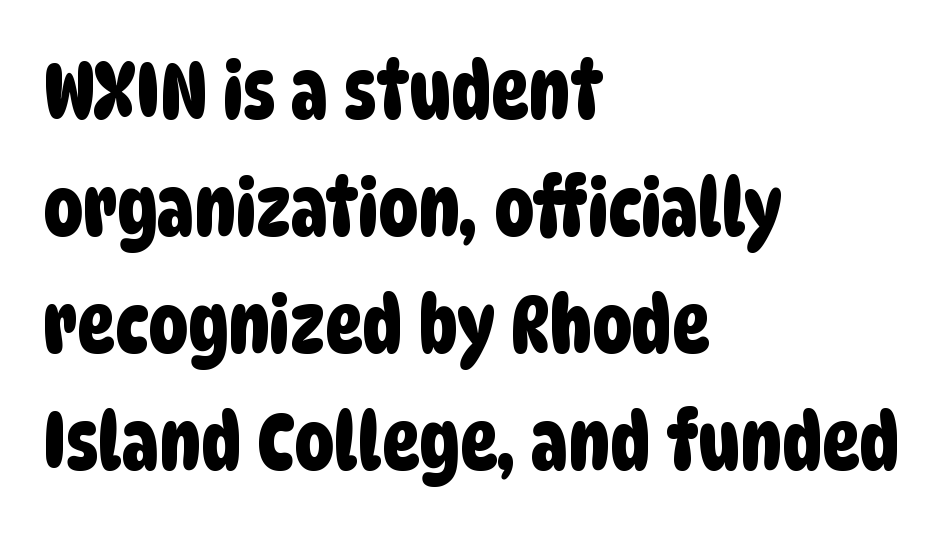
Q: Is the typeface a serif or a sans-serif typeface? A: Sans-serif.
Q: Is the text underlined? A: No.
Q: How is the paragraph aligned? A: Left-aligned.
Q: Is the spacing between letters normal or unusually wide? A: Normal.
Q: Is the spacing between lines tight, normal or loose? A: Normal.
Q: Width (condensed, normal, or wide)? A: Condensed.
Q: Stroke contrast? A: Low.
Q: x-height? A: Large.
Q: Monospaced? A: No.
